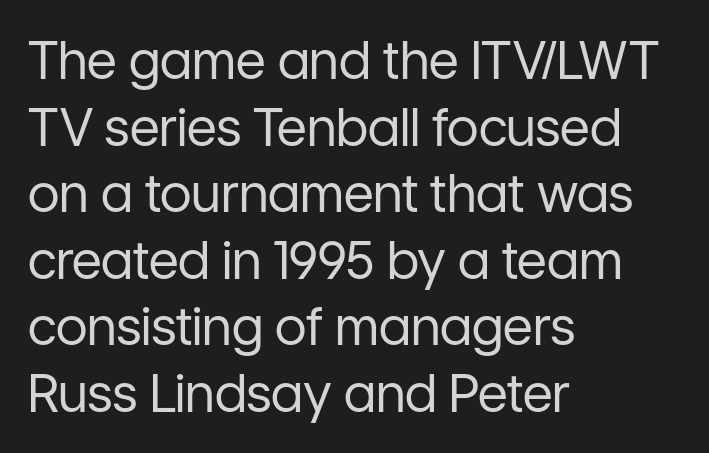
Q: Is the text bold? A: No.
Q: Is the text italic (slanted)? A: No, it is upright.
Q: Is the typeface a serif or a sans-serif typeface? A: Sans-serif.
Q: Is the text underlined? A: No.
Q: How is the paragraph aligned? A: Left-aligned.
Q: Is the spacing between letters normal or unusually wide? A: Normal.
Q: Is the spacing between lines tight, normal or loose? A: Normal.
Q: Width (condensed, normal, or wide)? A: Normal.
Q: Stroke contrast? A: Low.
Q: x-height? A: Medium.
Q: Monospaced? A: No.
